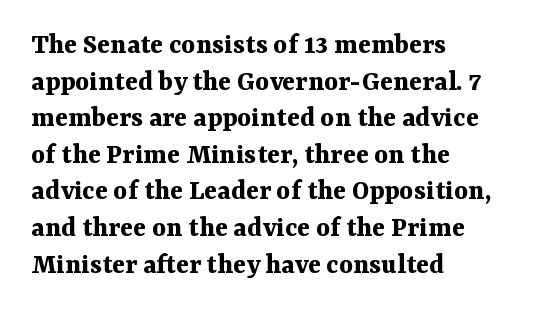
The image shows 30 px bold serif type, upright; set left-aligned, line spacing 1.22x, normal letter spacing, not underlined; medium stroke contrast and a medium x-height.
